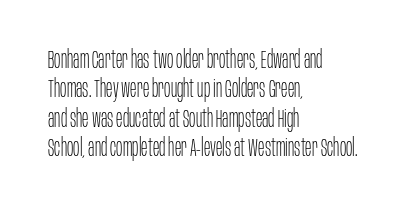
{"italic": "no", "bold": "no", "underline": "no", "align": "left", "line_spacing_ratio": 1.22, "letter_spacing": "normal", "letter_spacing_em": 0.0, "glyph_px": 24}
